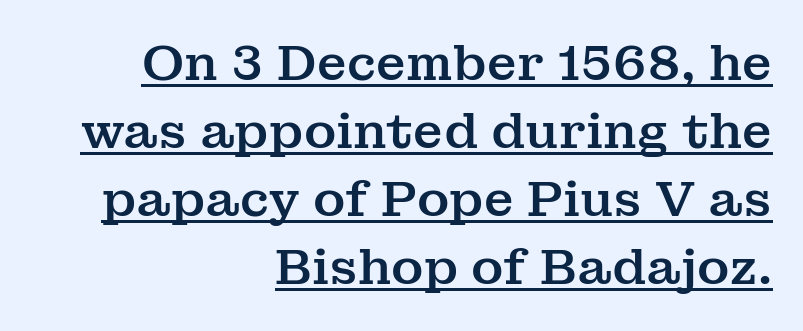
{"serif": "yes", "italic": "no", "width": "normal", "stroke_contrast": "medium", "x_height": "medium", "monospaced": "no", "underline": "yes", "align": "right", "line_spacing": "normal", "line_spacing_ratio": 1.39, "letter_spacing": "normal", "letter_spacing_em": 0.0, "glyph_px": 49}
